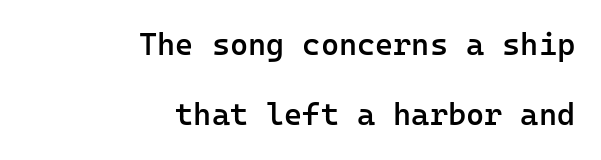
The image shows 31 px semibold sans-serif type, upright, monospaced; set right-aligned, loose line spacing (2.27x), normal letter spacing, not underlined; low stroke contrast and a medium x-height.
